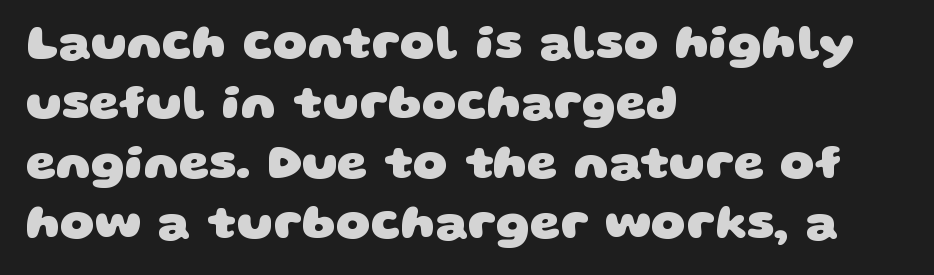
The image shows 48 px heavy, wide sans-serif type; set left-aligned, normal line spacing (1.25x), normal letter spacing, not underlined; low stroke contrast and a large x-height.
